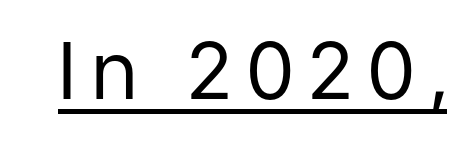
The image shows 79 px regular-weight sans-serif type, upright; set unusually wide letter spacing (+0.22 em), underlined; low stroke contrast and a medium x-height.
